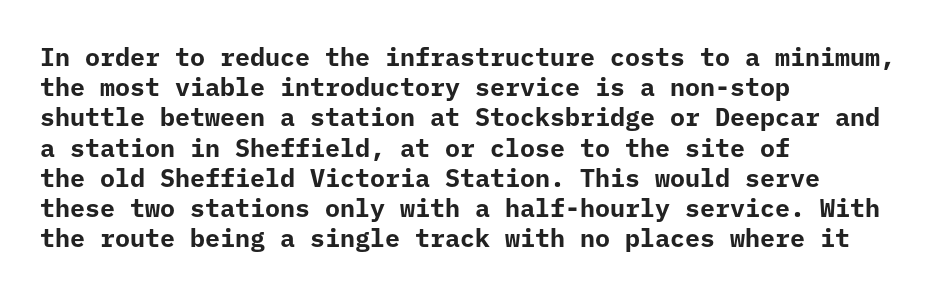
The image shows 25 px bold type, upright; set left-aligned, line spacing 1.21x, normal letter spacing, not underlined.
